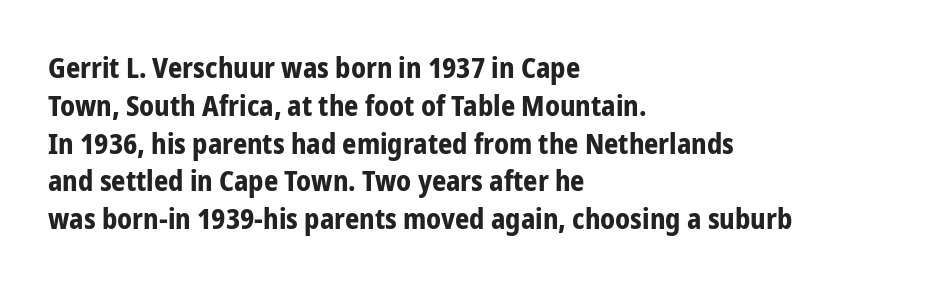
{"serif": "no", "italic": "no", "bold": "yes", "weight": "bold", "width": "condensed", "stroke_contrast": "low", "x_height": "medium", "monospaced": "no", "underline": "no", "align": "left", "line_spacing": "normal", "line_spacing_ratio": 1.35, "letter_spacing": "normal", "letter_spacing_em": 0.0, "glyph_px": 28}
